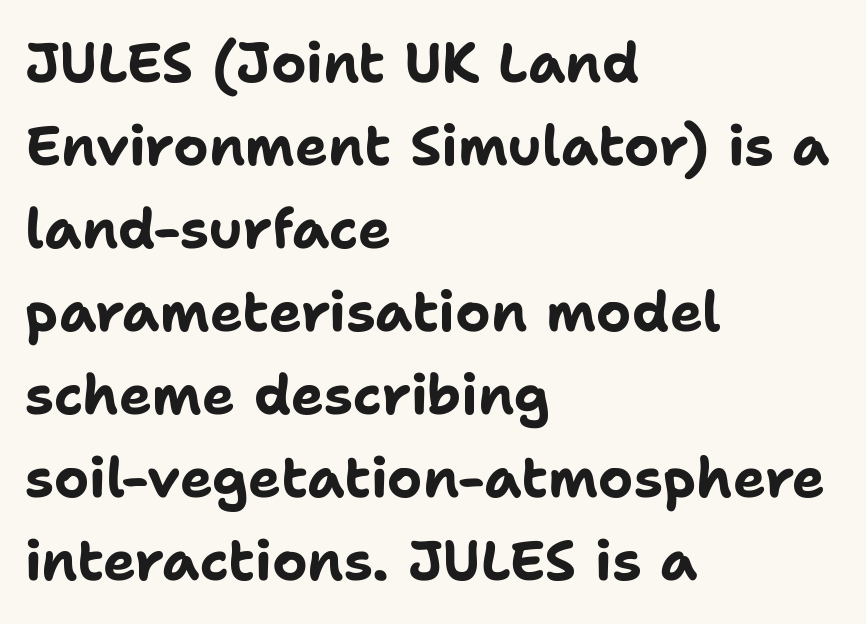
Here the designer chose a conventional face with non-uniform glyph widths. The type is set solid horizontally, with unmodified tracking. Check the space under the baseline: it is left empty. The typography opts for an upright posture over an oblique one. The passage shown is typeset with a sans-serif family.
